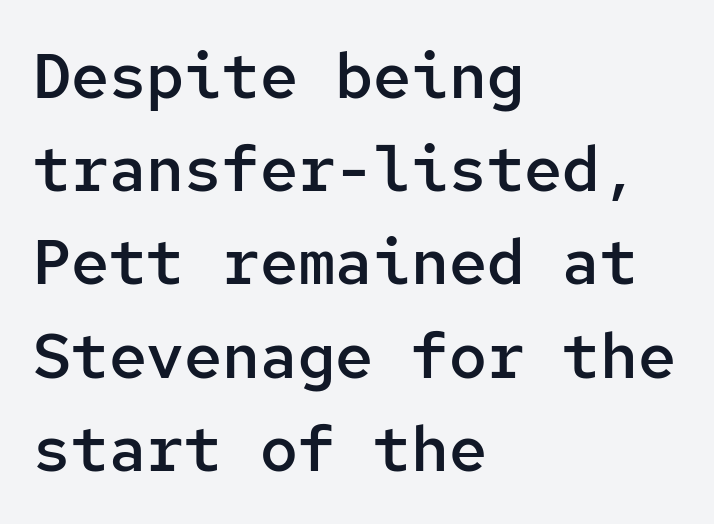
{"serif": "no", "italic": "no", "bold": "semi", "weight": "semibold", "width": "normal", "stroke_contrast": "low", "x_height": "medium", "monospaced": "yes", "underline": "no", "align": "left", "line_spacing": "normal", "line_spacing_ratio": 1.48, "letter_spacing": "normal", "letter_spacing_em": 0.0, "glyph_px": 63}
